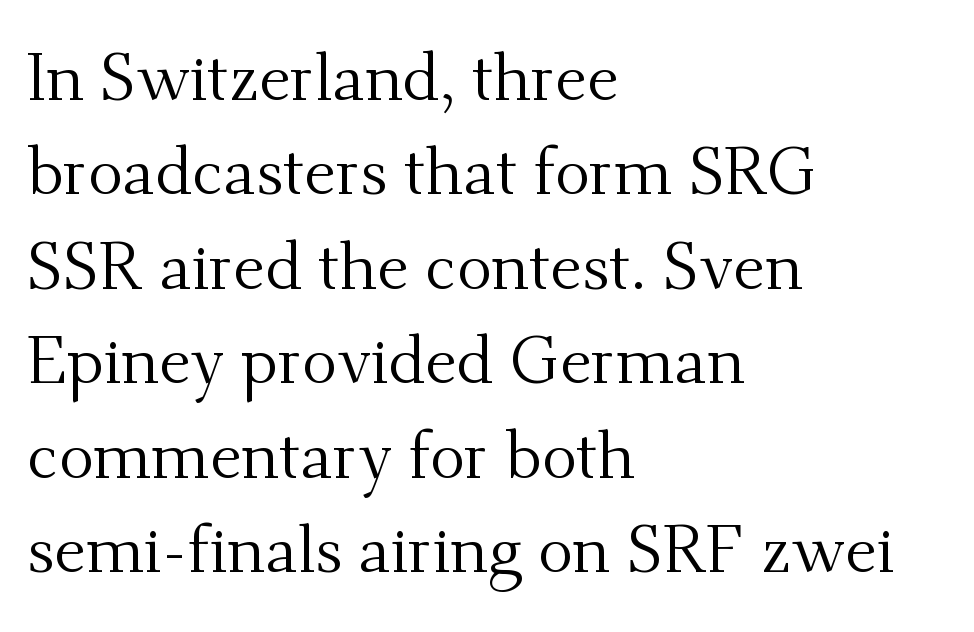
The passage shown is not bold in any degree. Line beginnings align vertically; line endings do not. In terms of letterspacing, this is plain default setting. The area under the type is left untouched. This sample uses an upright cut, with every glyph sitting square on the baseline. In terms of letterform style, serifs are clearly present.
